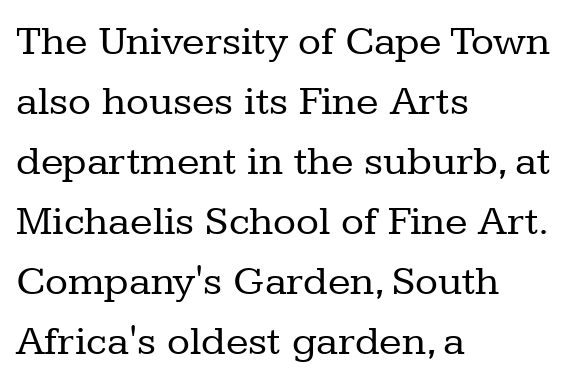
Style check: upright. Interline gaps are of average width in this sample. Look at the tracking — it's just the regular setting, nothing added. Which margin do the lines hug? The left one — the right edge is uneven. The weight tops out at a normal text grade. Spacing verdict: proportional, widths tailored to each character.
